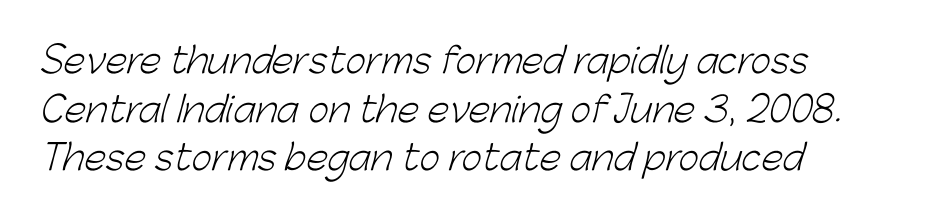
Glyph-to-glyph distance matches everyday printed text. Alignment: flush left. Classification — sans serif. You could not count columns in this text — the font is proportionally spaced.
